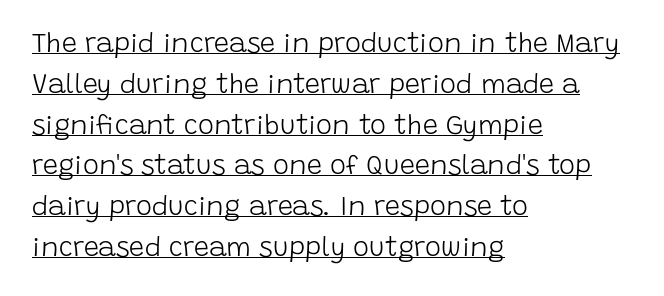
The image shows 27 px text type, upright; set left-aligned, normal line spacing (1.51x), normal letter spacing, underlined.
